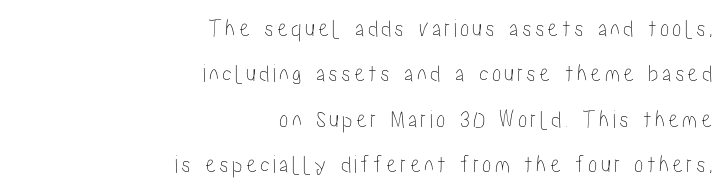
Is the block centered? No — it sits flush against the right margin. Posture: straight, roman, zero tilt. The foot of each line stays bare and open.
